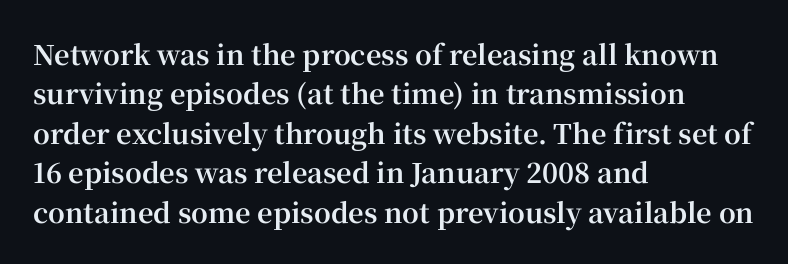
Q: Is the text bold? A: Yes.
Q: Is the text italic (slanted)? A: No, it is upright.
Q: Is the text underlined? A: No.
Q: How is the paragraph aligned? A: Left-aligned.
Q: Is the spacing between letters normal or unusually wide? A: Normal.
Q: Is the spacing between lines tight, normal or loose? A: Normal.
